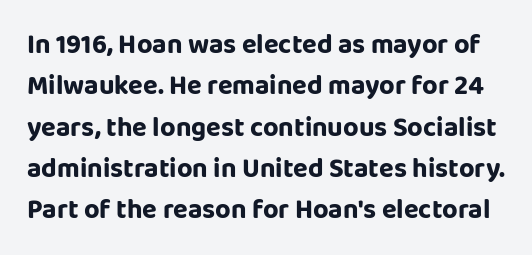
The image shows 27 px text type, upright; set normal line spacing (1.53x), normal letter spacing, not underlined.
